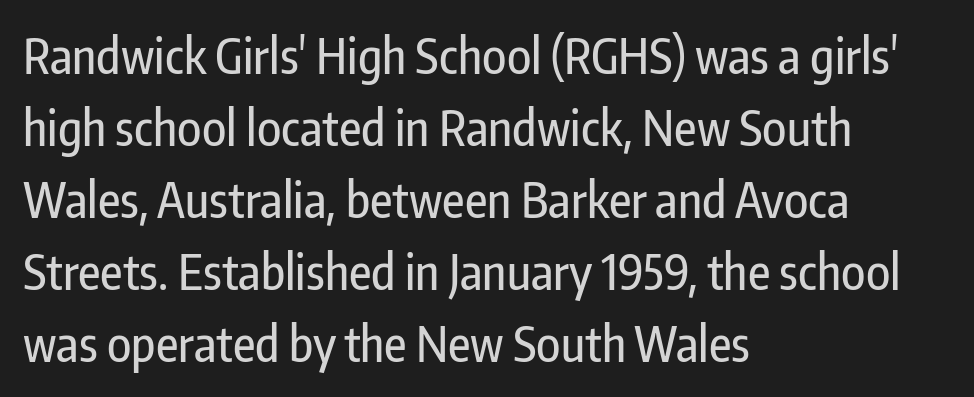
The face used here is a sans, in the tradition of grotesques and geometrics. The face used here is proportionally spaced, like ordinary book or web type. How would I describe the line gaps? Plain and ordinary. Which margin do the lines hug? The left one — the right edge is uneven. Designer's note — italics off, roman on.
